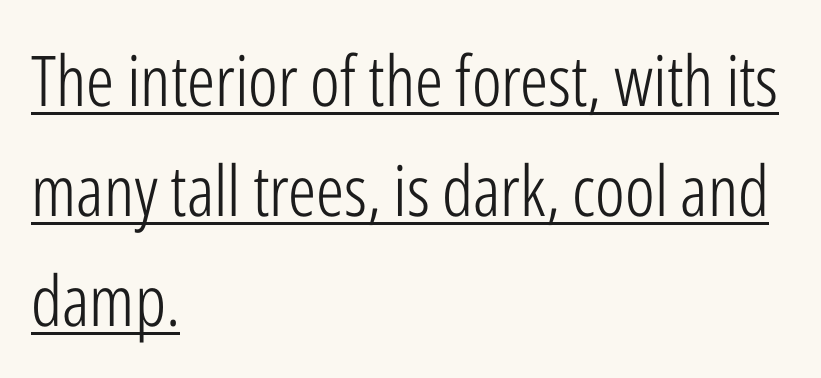
The image shows 70 px light, condensed sans-serif type, upright; set left-aligned, normal line spacing (1.57x), normal letter spacing, underlined; low stroke contrast and a medium x-height.
